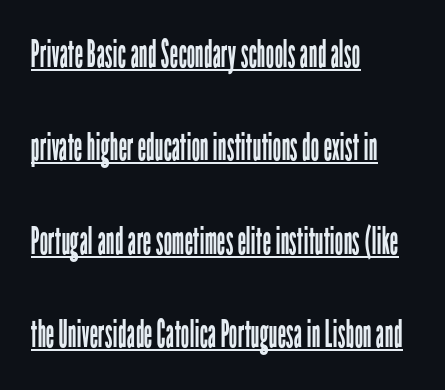
{"serif": "no", "italic": "no", "bold": "no", "weight": "regular", "width": "condensed", "stroke_contrast": "low", "x_height": "medium", "monospaced": "no", "underline": "yes", "align": "left", "line_spacing": "loose", "line_spacing_ratio": 2.46, "letter_spacing": "normal", "letter_spacing_em": 0.0, "glyph_px": 38}
